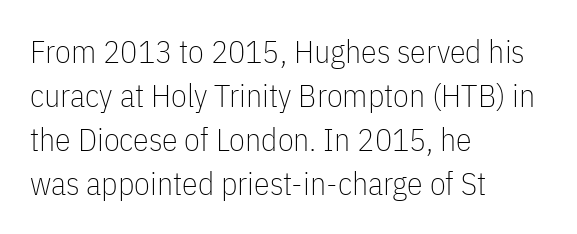
{"serif": "no", "italic": "no", "bold": "no", "weight": "thin", "width": "condensed", "stroke_contrast": "low", "x_height": "medium", "monospaced": "no", "underline": "no", "align": "left", "line_spacing": "normal", "line_spacing_ratio": 1.37, "letter_spacing": "normal", "letter_spacing_em": 0.0, "glyph_px": 32}
